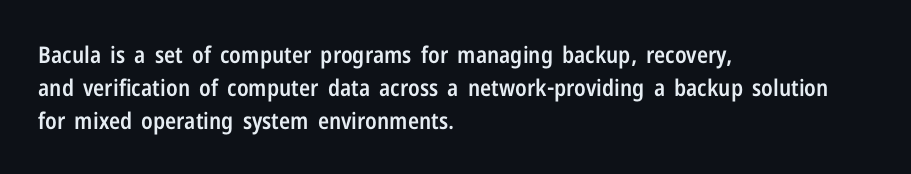
{"italic": "no", "bold": "semi", "underline": "no", "align": "left", "line_spacing": "normal", "line_spacing_ratio": 1.43, "letter_spacing": "normal", "letter_spacing_em": 0.0, "glyph_px": 23}
